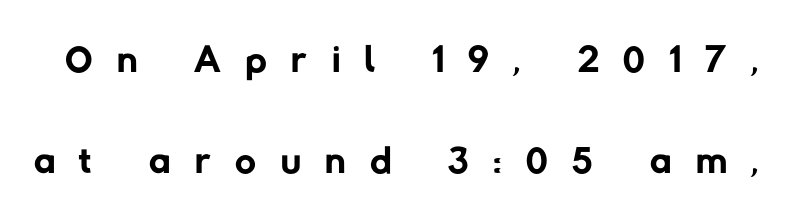
Q: Is the text bold? A: No.
Q: Is the typeface a serif or a sans-serif typeface? A: Sans-serif.
Q: Is the text underlined? A: No.
Q: Is the spacing between letters normal or unusually wide? A: Unusually wide.
Q: Width (condensed, normal, or wide)? A: Normal.
Q: Stroke contrast? A: Low.
Q: x-height? A: Medium.
Q: Monospaced? A: No.
